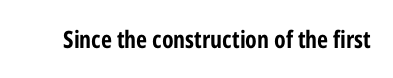
{"italic": "no", "bold": "yes", "underline": "no", "letter_spacing": "normal", "letter_spacing_em": 0.0, "glyph_px": 24}
